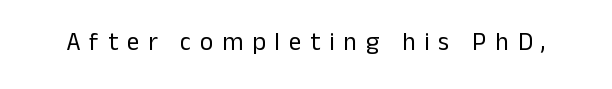
{"italic": "no", "bold": "no", "underline": "no", "letter_spacing": "wide", "letter_spacing_em": 0.36, "glyph_px": 25}
